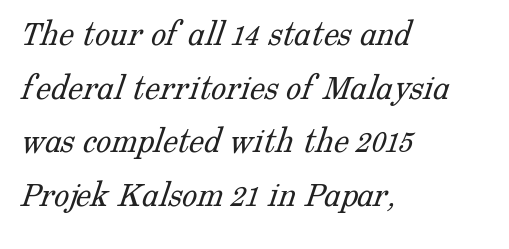
The image shows 38 px light serif type; set left-aligned, normal line spacing (1.41x), normal letter spacing, not underlined; low stroke contrast and a medium x-height.
